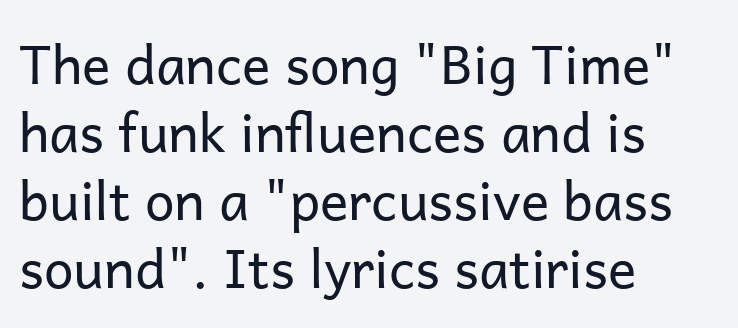
I'd call this a sans setting — the letters go barefoot. No extra ink here — the face is not bold. Tracking value appears to be zero — textbook default spacing. Upright lettering throughout. The glyphs are unaccompanied by any horizontal stroke below them. This sample is left-justified, so line endings fall wherever the words run out.
